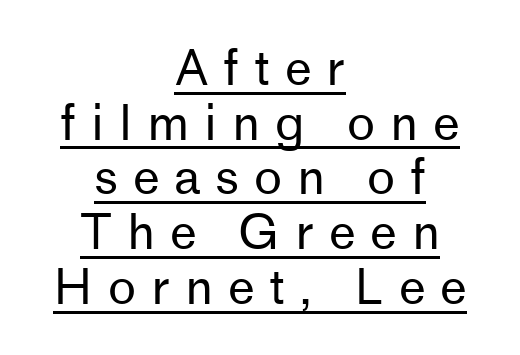
A typographer would call this underscored text. It's the straight-up-and-down kind of type. Centered paragraph, ragged on both sides. These lines are composed in type without serifs. The rendering uses natural spacing where letterforms have individual widths. The typeface has the unassuming heft of standard copy or less.
